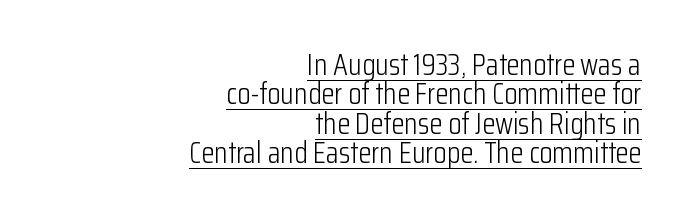
{"serif": "no", "italic": "no", "bold": "no", "weight": "light", "width": "condensed", "stroke_contrast": "low", "x_height": "medium", "monospaced": "no", "underline": "yes", "align": "right", "line_spacing": "tight", "line_spacing_ratio": 0.98, "letter_spacing": "normal", "letter_spacing_em": 0.0, "glyph_px": 30}
